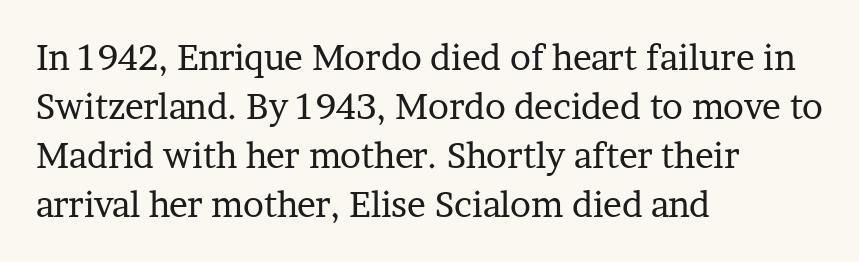
{"serif": "yes", "italic": "no", "bold": "no", "weight": "regular", "width": "normal", "stroke_contrast": "low", "x_height": "medium", "monospaced": "no", "underline": "no", "align": "left", "line_spacing": "normal", "line_spacing_ratio": 1.4, "letter_spacing": "normal", "letter_spacing_em": 0.0, "glyph_px": 35}
